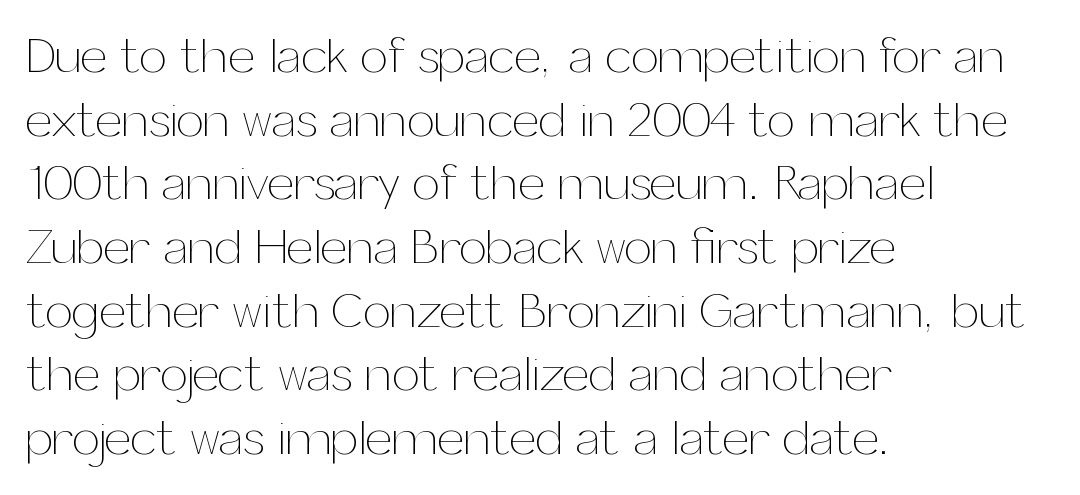
The image shows 49 px thin type, upright; set left-aligned, normal line spacing (1.3x), normal letter spacing, not underlined; medium stroke contrast and a medium x-height.
